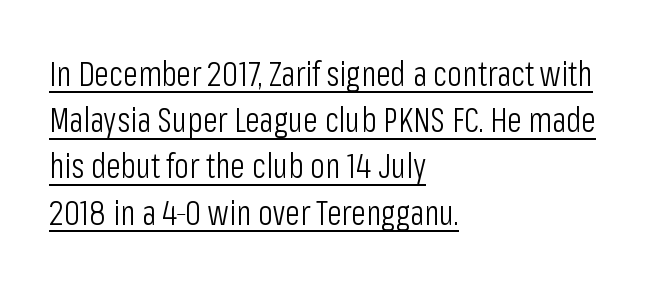
{"serif": "no", "italic": "no", "bold": "no", "weight": "light", "width": "condensed", "stroke_contrast": "low", "x_height": "medium", "monospaced": "no", "underline": "yes", "align": "left", "line_spacing": "normal", "line_spacing_ratio": 1.36, "letter_spacing": "normal", "letter_spacing_em": 0.0, "glyph_px": 34}
